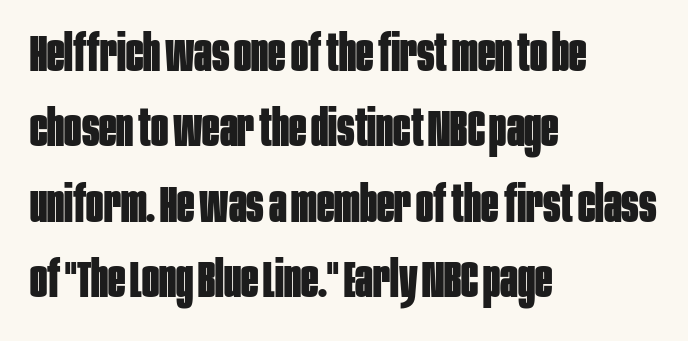
{"serif": "no", "italic": "no", "bold": "yes", "weight": "bold", "width": "condensed", "stroke_contrast": "low", "x_height": "large", "monospaced": "no", "underline": "no", "align": "left", "line_spacing": "normal", "line_spacing_ratio": 1.48, "letter_spacing": "normal", "letter_spacing_em": 0.0, "glyph_px": 51}
